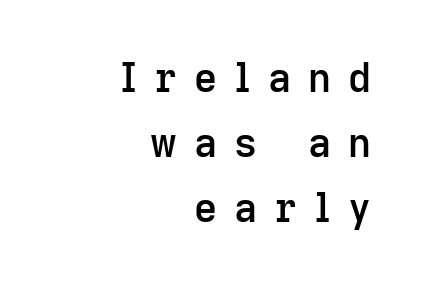
Q: Is the text bold? A: Semi-bold.
Q: Is the text italic (slanted)? A: No, it is upright.
Q: Is the typeface a serif or a sans-serif typeface? A: Sans-serif.
Q: Is the text underlined? A: No.
Q: How is the paragraph aligned? A: Right-aligned.
Q: Is the spacing between letters normal or unusually wide? A: Unusually wide.
Q: Is the spacing between lines tight, normal or loose? A: Normal.
Q: Width (condensed, normal, or wide)? A: Normal.
Q: Stroke contrast? A: Low.
Q: x-height? A: Medium.
Q: Monospaced? A: No.
